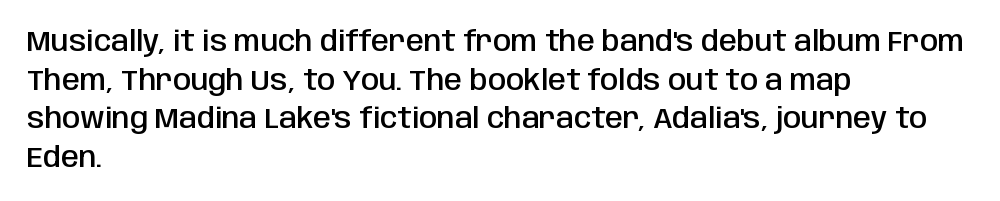
{"serif": "no", "italic": "no", "bold": "semi", "weight": "semibold", "width": "condensed", "stroke_contrast": "low", "x_height": "large", "monospaced": "no", "underline": "no", "align": "left", "line_spacing": "normal", "line_spacing_ratio": 1.33, "letter_spacing": "normal", "letter_spacing_em": 0.0, "glyph_px": 29}
